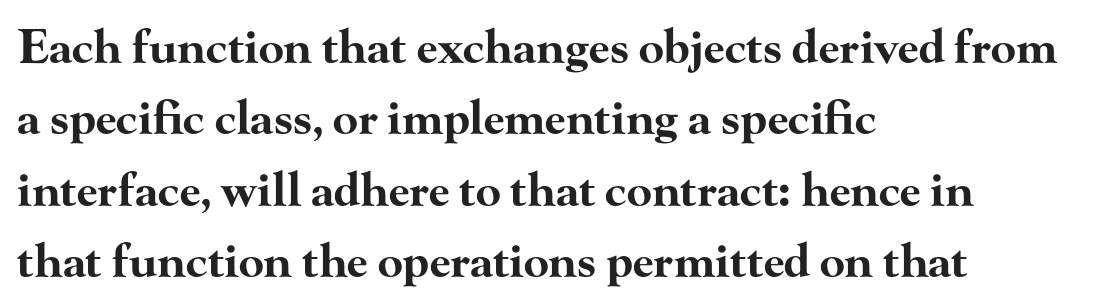
The line texture is even and compact thanks to regular tracking. Here the designer chose a conventional face with non-uniform glyph widths. I'd describe the lettering as bold — thick and assertive. Notice how descenders clear the ascenders below comfortably — that's standard leading. The specimen omits any rule beneath the text block's lines. The passage is arranged the way most books set body copy — flush left.
